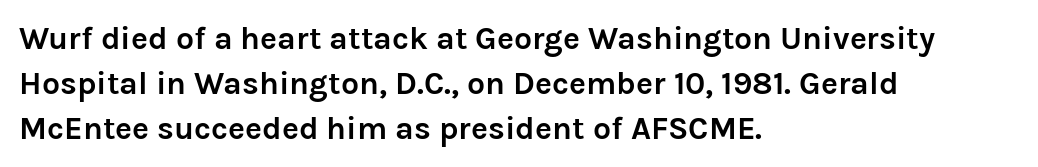
Q: Is the text bold? A: Yes.
Q: Is the text italic (slanted)? A: No, it is upright.
Q: Is the typeface a serif or a sans-serif typeface? A: Sans-serif.
Q: Is the text underlined? A: No.
Q: How is the paragraph aligned? A: Left-aligned.
Q: Is the spacing between letters normal or unusually wide? A: Normal.
Q: Is the spacing between lines tight, normal or loose? A: Normal.
Q: Width (condensed, normal, or wide)? A: Normal.
Q: Stroke contrast? A: Low.
Q: x-height? A: Medium.
Q: Monospaced? A: No.
